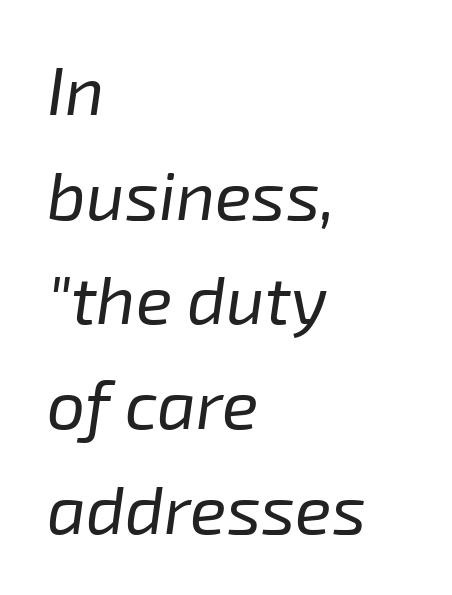
{"italic": "yes", "lean": "right", "slant_degrees": 8, "bold": "no", "weight": "regular", "width": "normal", "stroke_contrast": "low", "x_height": "medium", "monospaced": "no", "underline": "no", "align": "left", "line_spacing": "normal", "line_spacing_ratio": 1.54, "letter_spacing": "normal", "letter_spacing_em": 0.0, "glyph_px": 68}
